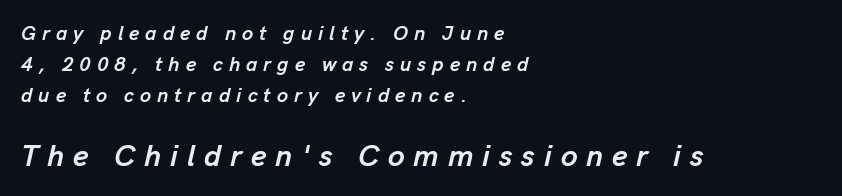
The image shows 30 px semibold type, italic (leaning right); set left-aligned, normal line spacing (1.55x), unusually wide letter spacing (+0.3 em), not underlined; the second (bottom) block is 1.5x larger; low stroke contrast and a medium x-height.
